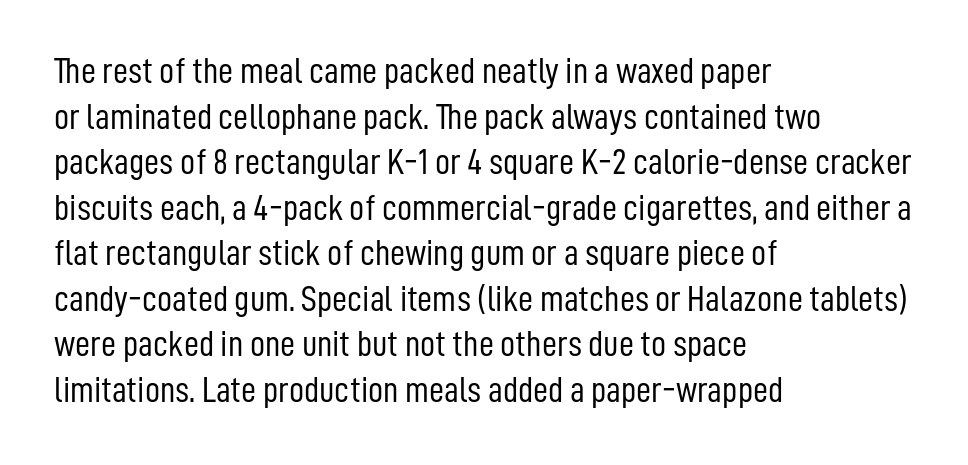
{"serif": "no", "italic": "no", "bold": "no", "weight": "light", "width": "condensed", "stroke_contrast": "low", "x_height": "medium", "monospaced": "no", "underline": "no", "align": "left", "line_spacing_ratio": 1.23, "letter_spacing": "normal", "letter_spacing_em": 0.0, "glyph_px": 37}
